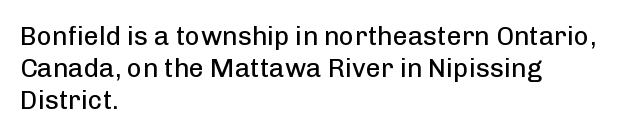
Q: Is the text bold? A: No.
Q: Is the text italic (slanted)? A: No, it is upright.
Q: Is the text underlined? A: No.
Q: How is the paragraph aligned? A: Left-aligned.
Q: Is the spacing between letters normal or unusually wide? A: Normal.
